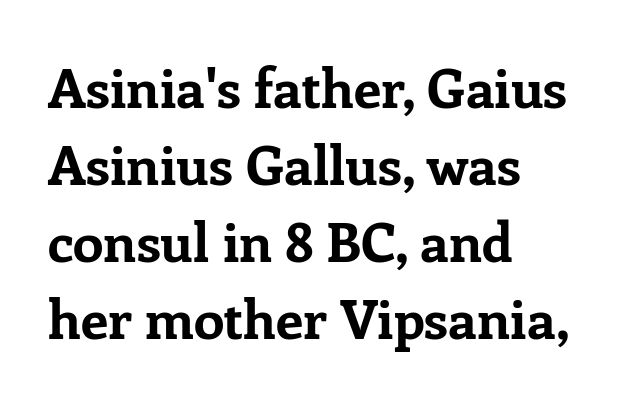
Q: Is the text bold? A: Yes.
Q: Is the text italic (slanted)? A: No, it is upright.
Q: Is the typeface a serif or a sans-serif typeface? A: Serif.
Q: Is the text underlined? A: No.
Q: How is the paragraph aligned? A: Left-aligned.
Q: Is the spacing between letters normal or unusually wide? A: Normal.
Q: Is the spacing between lines tight, normal or loose? A: Normal.
Q: Width (condensed, normal, or wide)? A: Normal.
Q: Stroke contrast? A: Low.
Q: x-height? A: Medium.
Q: Monospaced? A: No.
